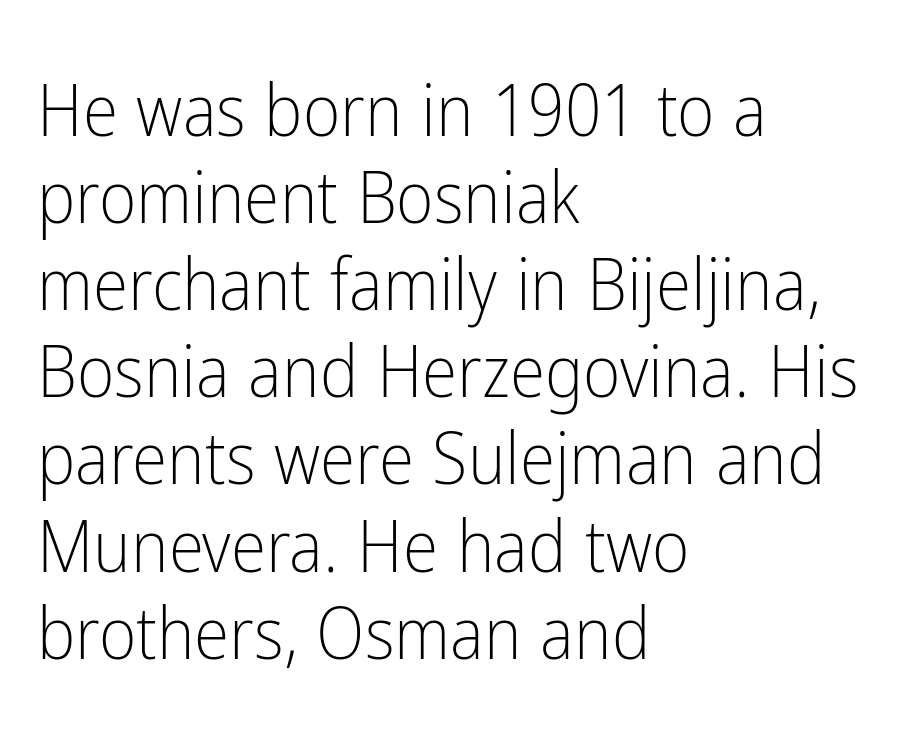
Short note: letters normally spaced. The text block is weighted toward the left margin, trailing off unevenly rightward. These lines are rendered in a variable-pitch font. Counters stay open thanks to moderate or lighter strokes.
